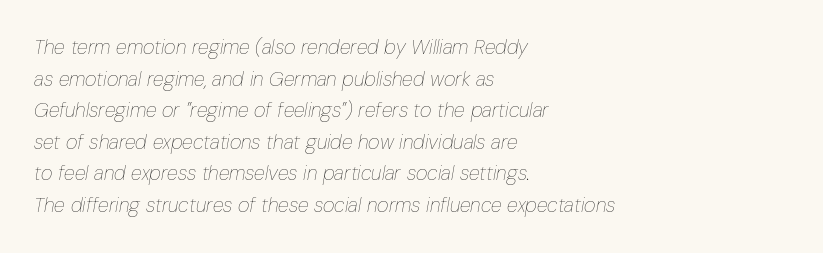
The typography opts for an oblique posture over an upright one. Where is the straight margin? On the left. The type is set solid horizontally, with unmodified tracking. This block has exactly the height ordinary leading produces. Heaviness? Minimal to ordinary, like unemphasized prose.
